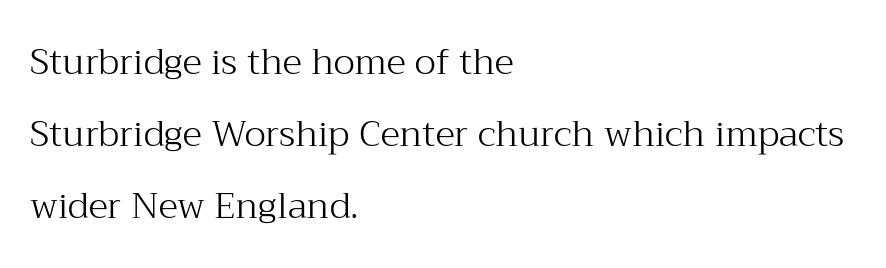
{"serif": "yes", "italic": "no", "bold": "no", "weight": "light", "width": "normal", "stroke_contrast": "medium", "x_height": "medium", "monospaced": "no", "underline": "no", "align": "left", "line_spacing": "loose", "line_spacing_ratio": 2.0, "letter_spacing": "normal", "letter_spacing_em": 0.0, "glyph_px": 36}
